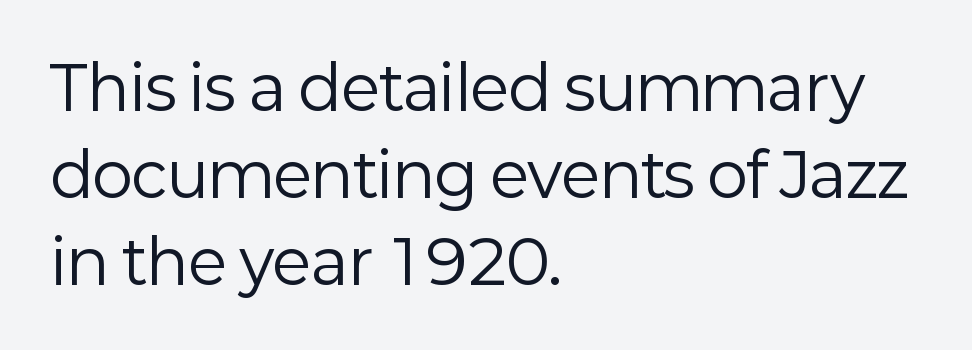
The image shows 61 px regular-weight sans-serif type, upright; set left-aligned, normal line spacing (1.43x), normal letter spacing, not underlined; low stroke contrast and a medium x-height.
